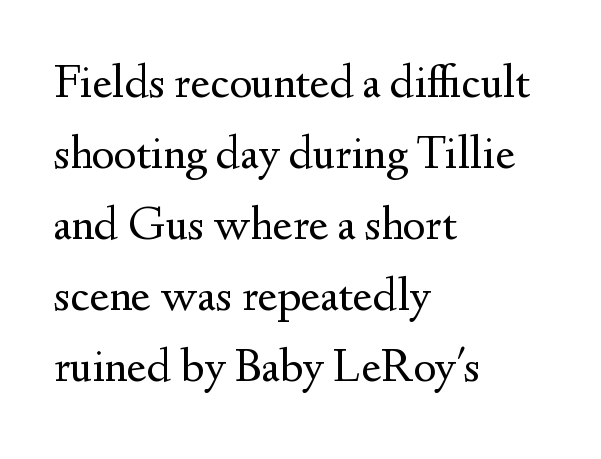
Q: Is the text bold? A: No.
Q: Is the text italic (slanted)? A: No, it is upright.
Q: Is the typeface a serif or a sans-serif typeface? A: Serif.
Q: Is the text underlined? A: No.
Q: How is the paragraph aligned? A: Left-aligned.
Q: Is the spacing between letters normal or unusually wide? A: Normal.
Q: Is the spacing between lines tight, normal or loose? A: Normal.
Q: Width (condensed, normal, or wide)? A: Normal.
Q: Stroke contrast? A: Medium.
Q: x-height? A: Small.
Q: Monospaced? A: No.
